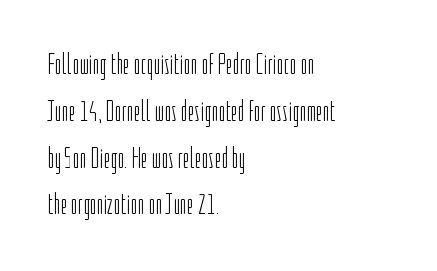
{"serif": "no", "italic": "no", "bold": "no", "weight": "light", "width": "condensed", "stroke_contrast": "low", "x_height": "medium", "monospaced": "no", "underline": "no", "align": "left", "line_spacing": "normal", "line_spacing_ratio": 1.56, "letter_spacing": "normal", "letter_spacing_em": 0.0, "glyph_px": 30}
